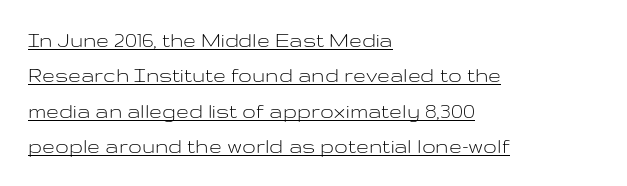
{"italic": "no", "bold": "no", "underline": "yes", "align": "left", "line_spacing": "normal", "line_spacing_ratio": 1.54, "letter_spacing": "normal", "letter_spacing_em": 0.0, "glyph_px": 23}
